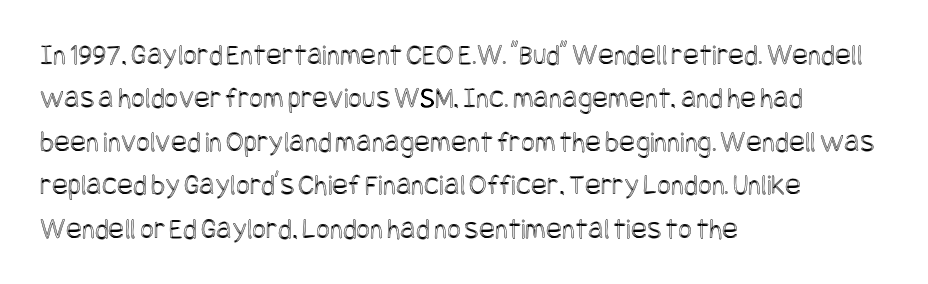
Q: Is the text italic (slanted)? A: No, it is upright.
Q: Is the text underlined? A: No.
Q: How is the paragraph aligned? A: Left-aligned.
Q: Is the spacing between letters normal or unusually wide? A: Normal.
Q: Is the spacing between lines tight, normal or loose? A: Normal.
Q: Width (condensed, normal, or wide)? A: Condensed.
Q: x-height? A: Large.
